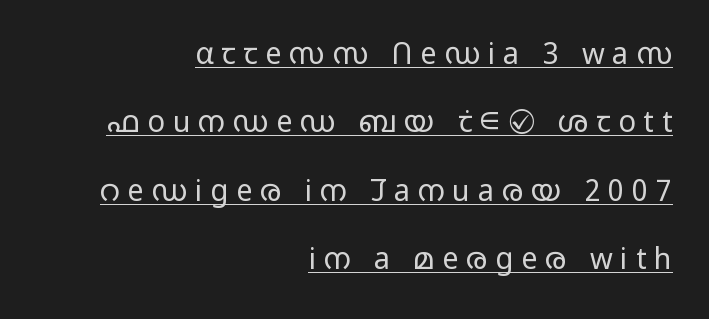
Is the letter spacing exaggerated? Yes — the characters are pushed far apart. The rendering uses a large line-height, opening up the rows. Has an underline been added? It has. Posture: straight, roman, zero tilt. Do the characters align in a grid? No, the font is proportional. The lines are quadded right.
